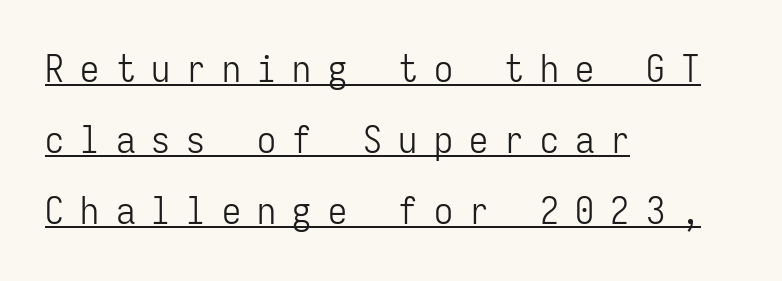
Compared with undecorated copy, this sample adds a rule below the words. The face used here is a sans, in the tradition of grotesques and geometrics. Weight: regular or lighter. Italic? Not at all — the glyphs are vertical. Leftover space on each line is placed entirely after the last word.
